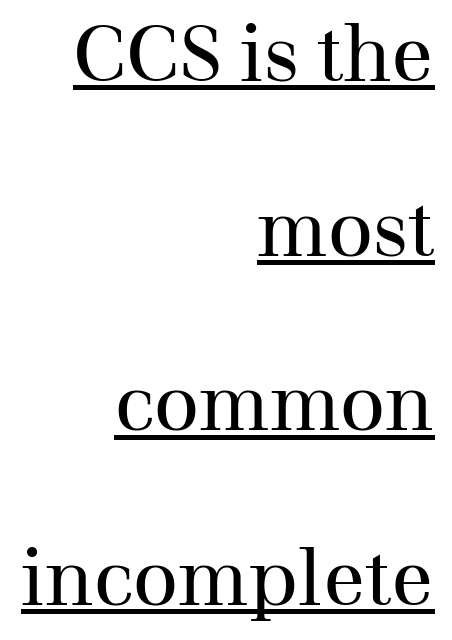
{"serif": "yes", "italic": "no", "bold": "no", "weight": "regular", "width": "normal", "stroke_contrast": "medium", "x_height": "medium", "monospaced": "no", "underline": "yes", "align": "right", "line_spacing": "loose", "line_spacing_ratio": 2.24, "letter_spacing": "normal", "letter_spacing_em": 0.0, "glyph_px": 78}
